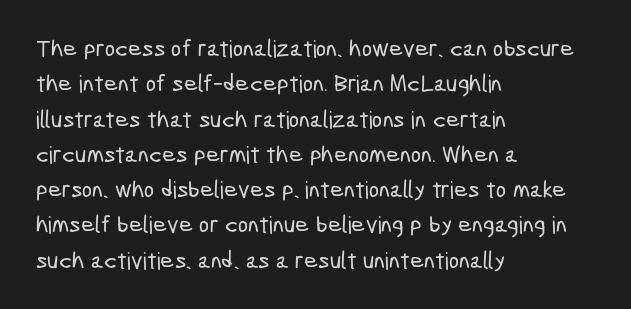
Q: Is the text underlined? A: No.
Q: How is the paragraph aligned? A: Left-aligned.
Q: Is the spacing between letters normal or unusually wide? A: Normal.
Q: Is the spacing between lines tight, normal or loose? A: Normal.
